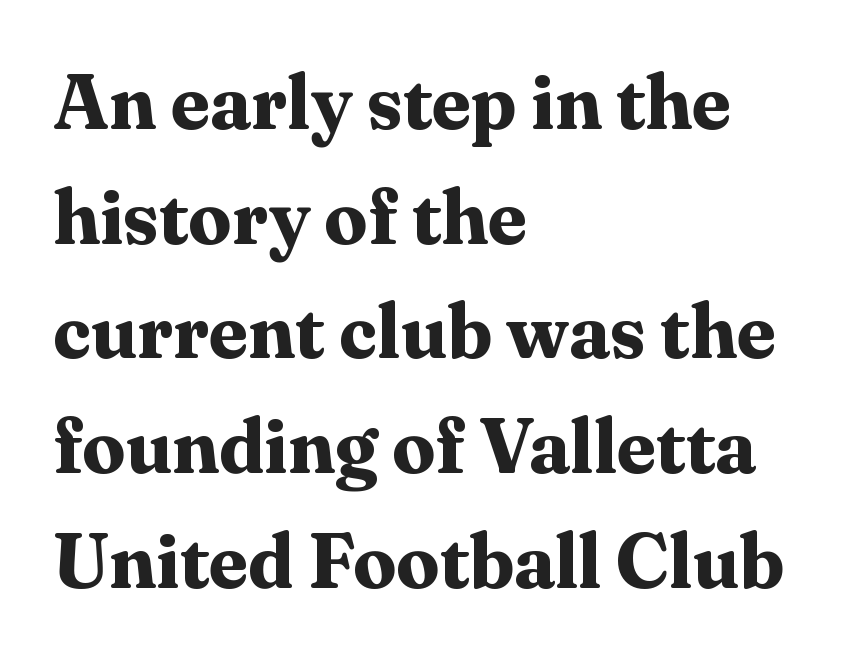
Posture: vertical. Observe the serifs anchoring each vertical stroke in this sample. In terms of letterspacing, this is plain default setting. Quick note: underline off. Rows of type keep a routine distance in the vertical direction. As a designer I'd log this as weight 700, bold.
